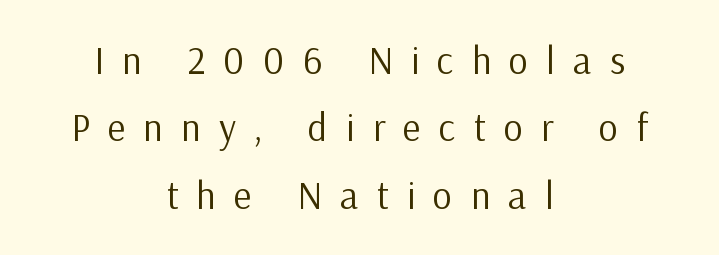
Q: Is the text bold? A: No.
Q: Is the text italic (slanted)? A: No, it is upright.
Q: Is the typeface a serif or a sans-serif typeface? A: Sans-serif.
Q: Is the text underlined? A: No.
Q: How is the paragraph aligned? A: Centered.
Q: Is the spacing between letters normal or unusually wide? A: Unusually wide.
Q: Width (condensed, normal, or wide)? A: Normal.
Q: Stroke contrast? A: Low.
Q: x-height? A: Medium.
Q: Monospaced? A: No.
